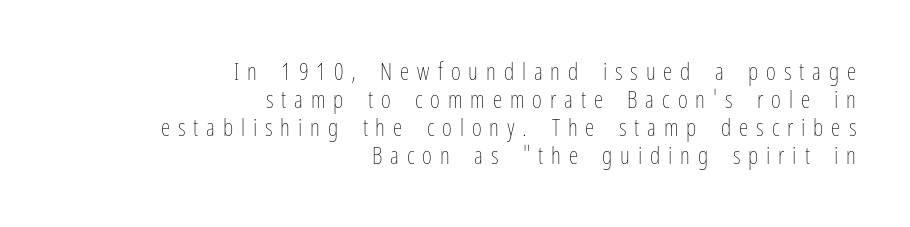
The image shows 24 px text type, upright; set right-aligned, line spacing 1.17x, unusually wide letter spacing (+0.33 em), not underlined.
